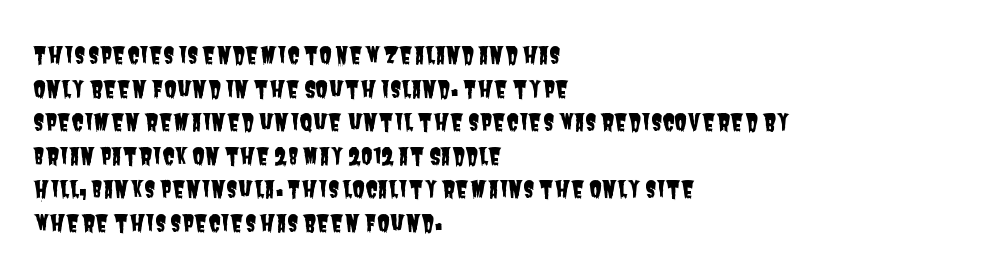
Q: Is the text underlined? A: No.
Q: How is the paragraph aligned? A: Left-aligned.
Q: Is the spacing between letters normal or unusually wide? A: Normal.
Q: Is the spacing between lines tight, normal or loose? A: Normal.
